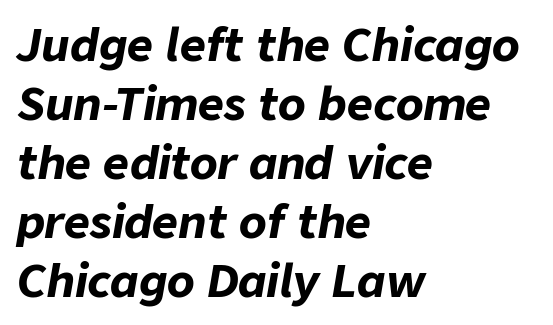
This sample has the flowing, uneven cadence of proportional lettering. Standard letterfit; no display-style spreading of the glyphs. If you drew a line through each stem, it would be angled. Leading matches the norm, producing a regular column.
